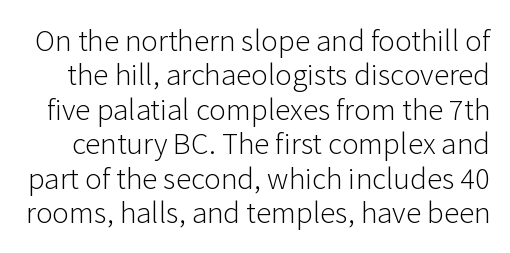
Bare-footed words on every line. No chunkiness to these letters — they're not bold. Students, note that the glyphs here touch the page at normal intervals. Here the designer chose a conventional face with non-uniform glyph widths. The lettering holds an erect, upright posture throughout.
